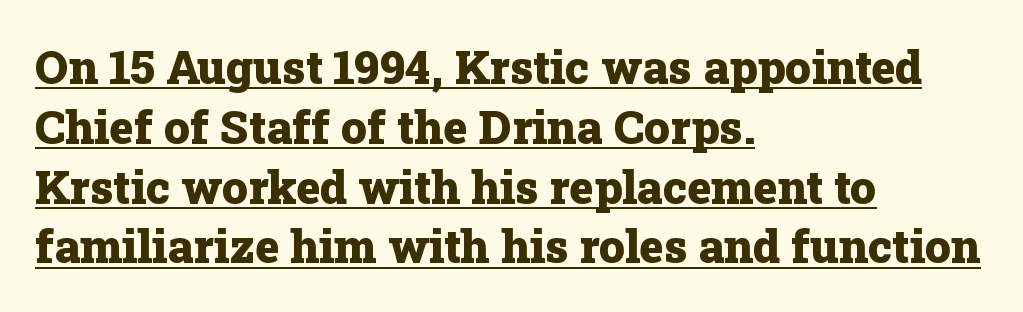
Quick note: underline on. Interline gaps are of average width in this sample. Visually the block forms a straight wall on the left and a jagged coastline on the right. You could not count columns in this text — the font is proportionally spaced. Characters follow at the spacing the type designer built in.
